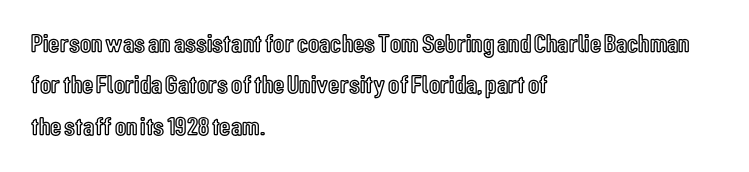
{"italic": "no", "underline": "no", "align": "left", "line_spacing": "normal", "line_spacing_ratio": 1.59, "letter_spacing": "normal", "letter_spacing_em": 0.0, "glyph_px": 26}
